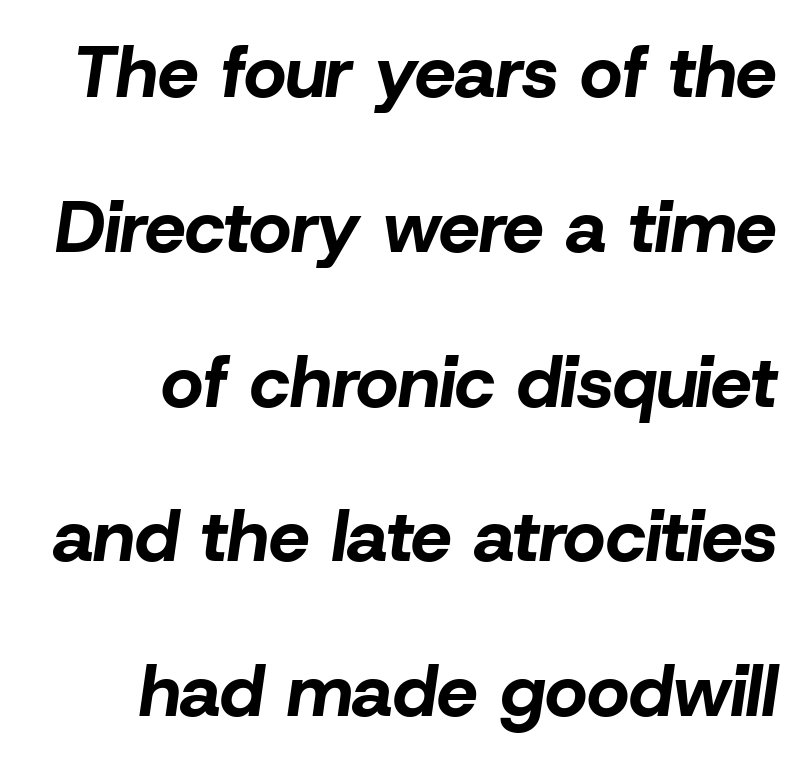
{"italic": "yes", "lean": "right", "slant_degrees": 8, "bold": "yes", "weight": "bold", "width": "normal", "stroke_contrast": "low", "x_height": "medium", "monospaced": "no", "underline": "no", "align": "right", "line_spacing": "loose", "line_spacing_ratio": 2.12, "letter_spacing": "normal", "letter_spacing_em": 0.0, "glyph_px": 73}
